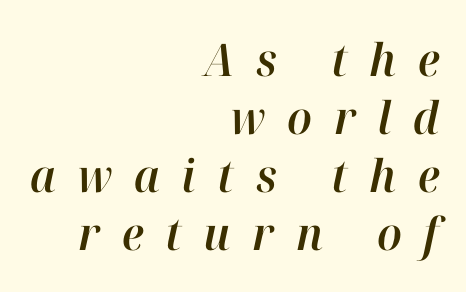
Is the block centered? No — it sits flush against the right margin. Is this a fixed-width face? No — the glyphs have proportional, varying widths. The letters are spread apart with noticeably loose tracking. Designer's note — italics engaged.
